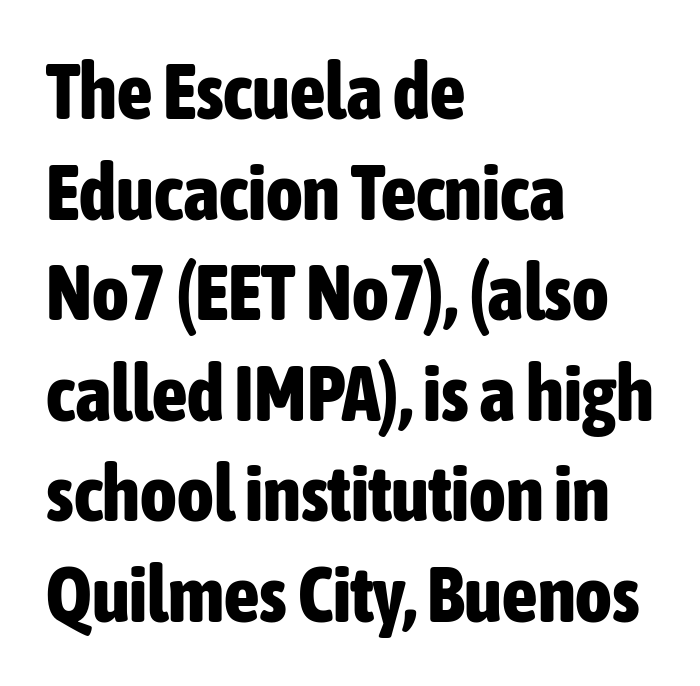
{"serif": "no", "italic": "no", "bold": "yes", "weight": "bold", "width": "condensed", "stroke_contrast": "low", "x_height": "medium", "monospaced": "no", "underline": "no", "align": "left", "line_spacing": "normal", "line_spacing_ratio": 1.29, "letter_spacing": "normal", "letter_spacing_em": 0.0, "glyph_px": 78}
